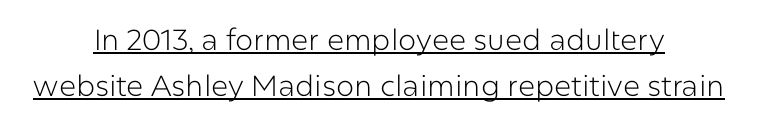
{"serif": "no", "italic": "no", "bold": "no", "weight": "light", "width": "normal", "stroke_contrast": "low", "x_height": "medium", "monospaced": "no", "underline": "yes", "align": "center", "line_spacing": "normal", "line_spacing_ratio": 1.59, "letter_spacing": "normal", "letter_spacing_em": 0.0, "glyph_px": 29}
